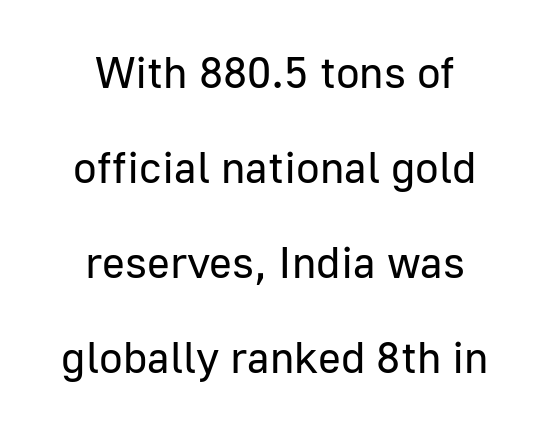
The image shows 44 px regular-weight sans-serif type, upright; set centered, loose line spacing (2.16x), normal letter spacing, not underlined; low stroke contrast and a medium x-height.
